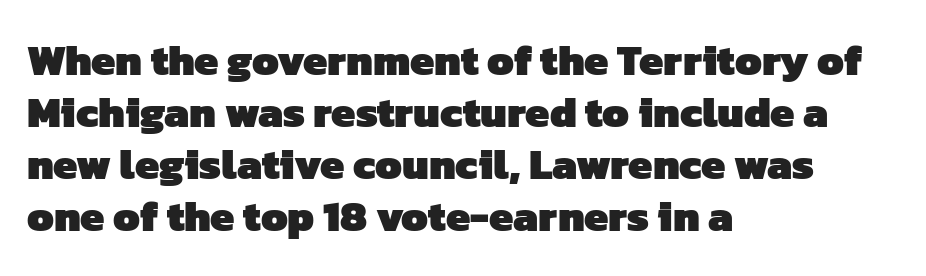
Q: Is the text bold? A: Yes.
Q: Is the typeface a serif or a sans-serif typeface? A: Sans-serif.
Q: Is the text underlined? A: No.
Q: How is the paragraph aligned? A: Left-aligned.
Q: Is the spacing between letters normal or unusually wide? A: Normal.
Q: Width (condensed, normal, or wide)? A: Normal.
Q: Stroke contrast? A: Low.
Q: x-height? A: Medium.
Q: Monospaced? A: No.
